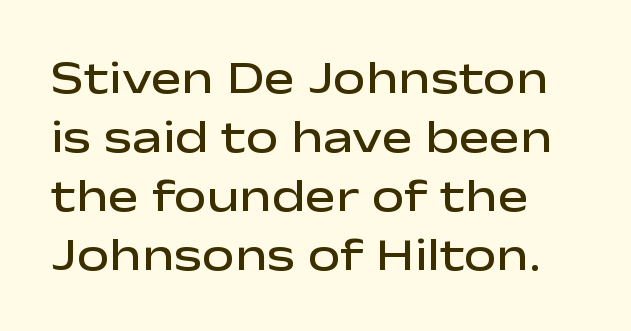
The image shows 46 px semibold, wide sans-serif type, upright; set normal line spacing (1.28x), normal letter spacing, not underlined; low stroke contrast and a medium x-height.
